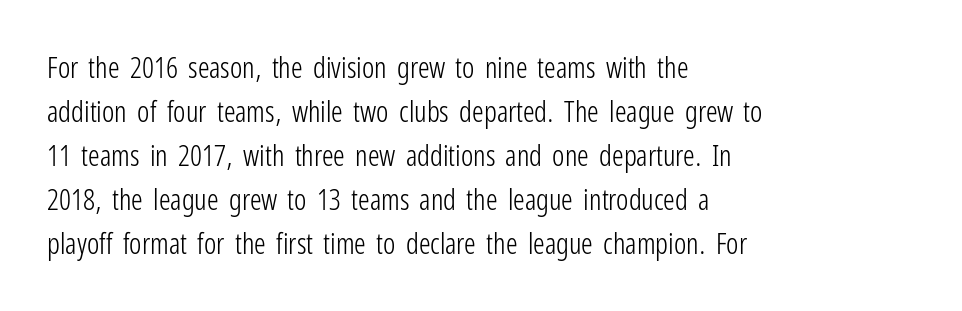
The image shows 29 px light, condensed sans-serif type, upright; set left-aligned, normal line spacing (1.52x), normal letter spacing, not underlined; low stroke contrast and a medium x-height.
